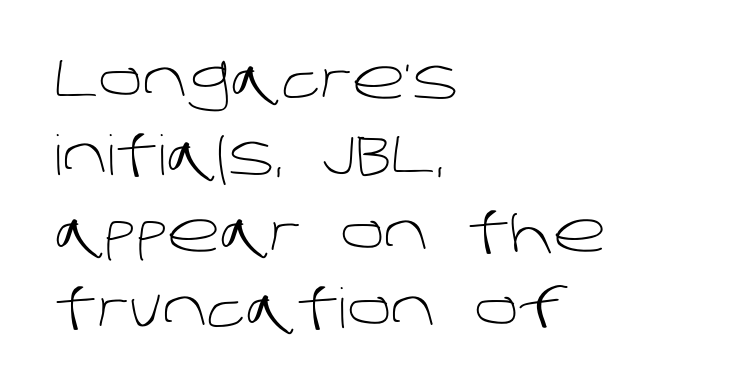
Note the varied advance widths — an 'i' is clearly narrower than an 'm'. Tracking here is standard; glyphs follow each other at the usual distance. This rendering features lettering with no underline. Typographically, this falls in the sans-serif category. Nothing heavy about these letters — not bold at all.
